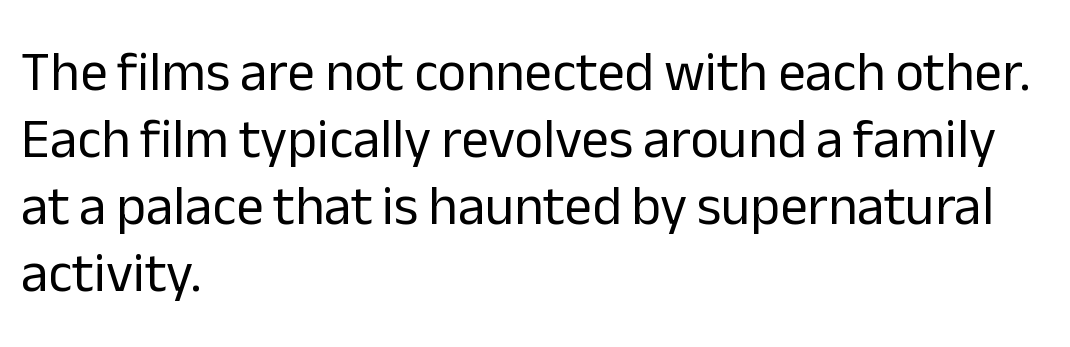
Stems here are at most as thick as an everyday book face. Vertical strokes here are truly vertical. The rendering anchors every line to the left-hand side. The characters display no serif detailing; their extremities are plain. A bare baseline throughout the passage. Each letter keeps its own natural width here, so spacing adapts to shape.
